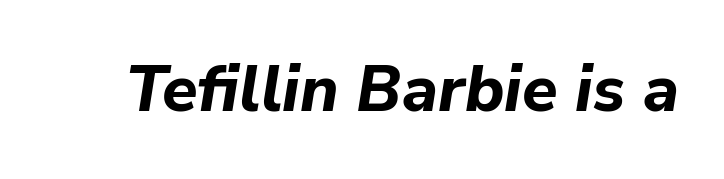
{"italic": "yes", "lean": "right", "slant_degrees": 9, "bold": "yes", "weight": "bold", "width": "normal", "stroke_contrast": "low", "x_height": "medium", "monospaced": "no", "underline": "no", "letter_spacing": "normal", "letter_spacing_em": 0.0, "glyph_px": 65}
